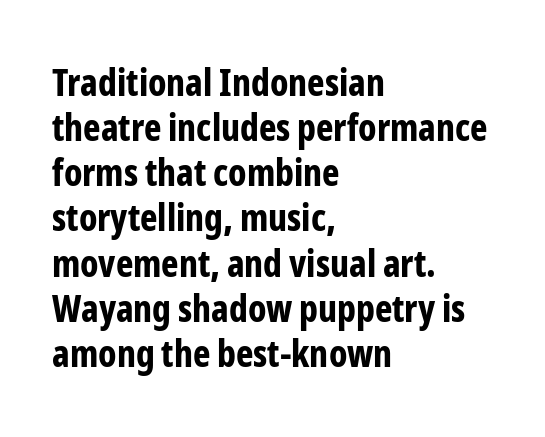
{"serif": "no", "italic": "no", "bold": "yes", "weight": "bold", "width": "condensed", "stroke_contrast": "low", "x_height": "medium", "monospaced": "no", "underline": "no", "align": "left", "line_spacing_ratio": 1.22, "letter_spacing": "normal", "letter_spacing_em": 0.0, "glyph_px": 37}
